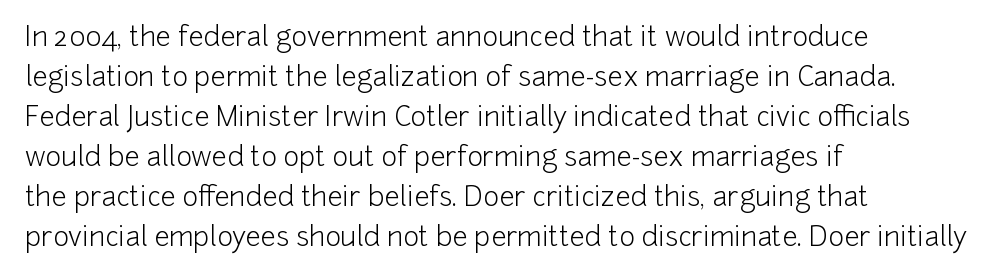
Italic: no, the glyphs are upright roman. Observe the ordinary spacing: letters are neighbours, not strangers. Line spacing here is normal. The zone under the glyphs is completely vacant. These lines stack with their left ends in a neat column.
